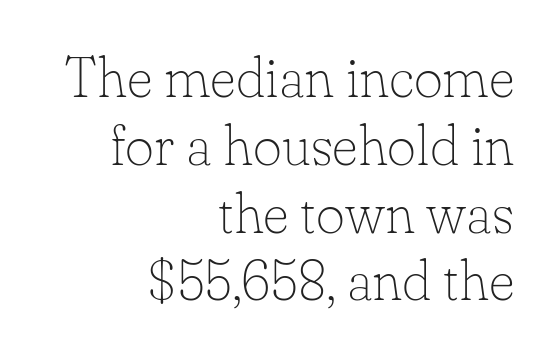
The image shows 56 px thin serif type, upright; set right-aligned, line spacing 1.21x, normal letter spacing, not underlined; low stroke contrast and a small x-height.
